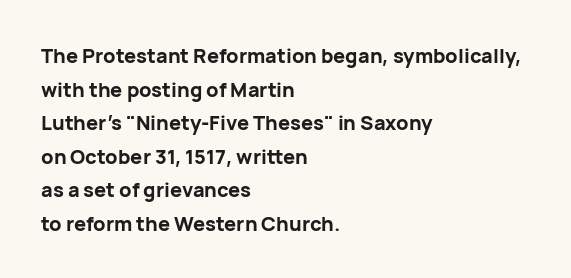
Q: Is the text bold? A: Yes.
Q: Is the text italic (slanted)? A: No, it is upright.
Q: Is the text underlined? A: No.
Q: How is the paragraph aligned? A: Left-aligned.
Q: Is the spacing between letters normal or unusually wide? A: Normal.
Q: Is the spacing between lines tight, normal or loose? A: Normal.
